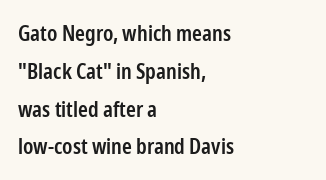
The image shows 21 px text type, upright; set left-aligned, line spacing 1.8x, normal letter spacing, not underlined.
